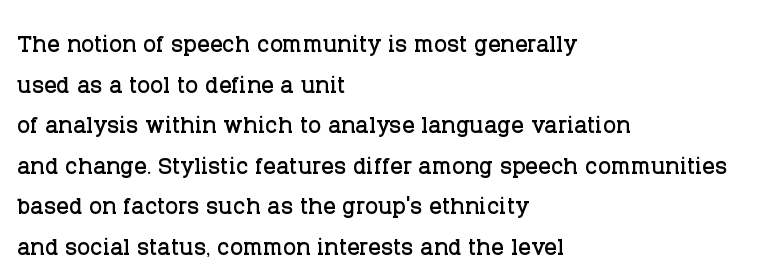
{"serif": "yes", "italic": "no", "width": "normal", "stroke_contrast": "low", "x_height": "large", "monospaced": "no", "underline": "no", "align": "left", "line_spacing": "normal", "line_spacing_ratio": 1.31, "letter_spacing": "normal", "letter_spacing_em": 0.0, "glyph_px": 31}
